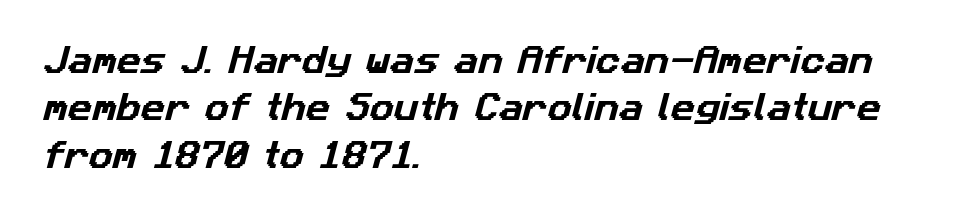
Q: Is the typeface a serif or a sans-serif typeface? A: Sans-serif.
Q: Is the text underlined? A: No.
Q: How is the paragraph aligned? A: Left-aligned.
Q: Is the spacing between letters normal or unusually wide? A: Normal.
Q: Is the spacing between lines tight, normal or loose? A: Normal.
Q: Width (condensed, normal, or wide)? A: Normal.
Q: Stroke contrast? A: Low.
Q: x-height? A: Medium.
Q: Monospaced? A: No.
